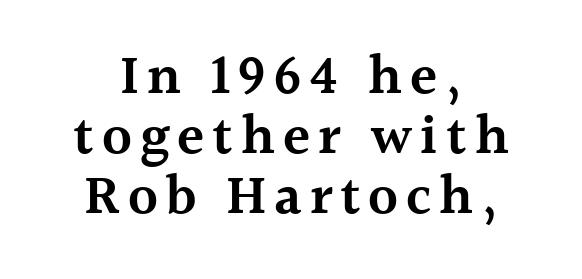
{"serif": "yes", "italic": "no", "bold": "semi", "weight": "semibold", "width": "normal", "x_height": "medium", "monospaced": "no", "underline": "no", "align": "center", "line_spacing": "tight", "line_spacing_ratio": 1.07, "glyph_px": 56}
